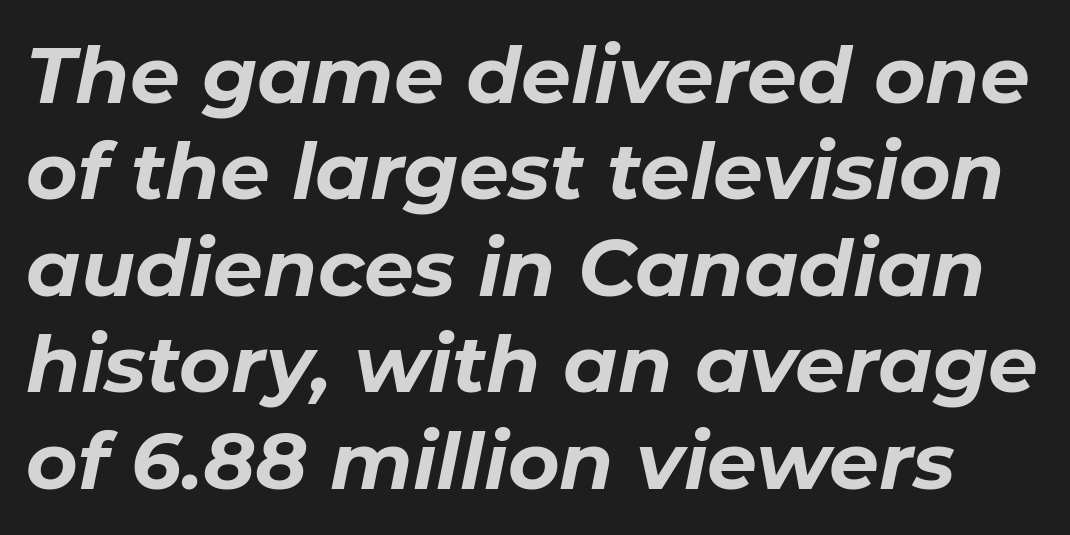
Q: Is the text bold? A: Yes.
Q: Is the text italic (slanted)? A: Yes, it leans right by about 11 degrees.
Q: Is the text underlined? A: No.
Q: Is the spacing between letters normal or unusually wide? A: Normal.
Q: Width (condensed, normal, or wide)? A: Normal.
Q: Stroke contrast? A: Low.
Q: x-height? A: Medium.
Q: Monospaced? A: No.
